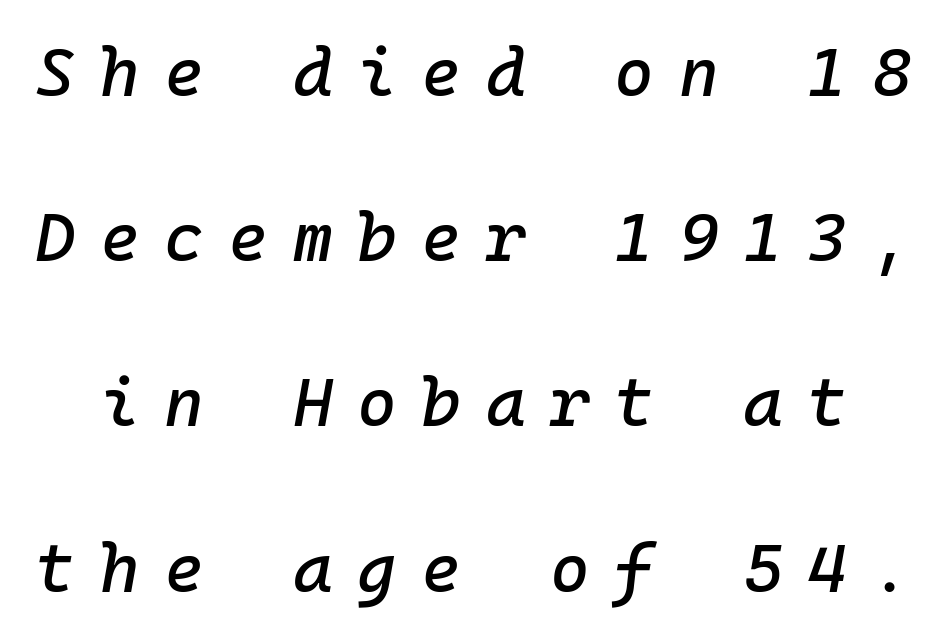
{"italic": "yes", "lean": "right", "slant_degrees": 10, "width": "normal", "stroke_contrast": "low", "x_height": "medium", "monospaced": "yes", "underline": "no", "line_spacing": "loose", "line_spacing_ratio": 2.43, "letter_spacing": "wide", "letter_spacing_em": 0.36, "glyph_px": 68}
